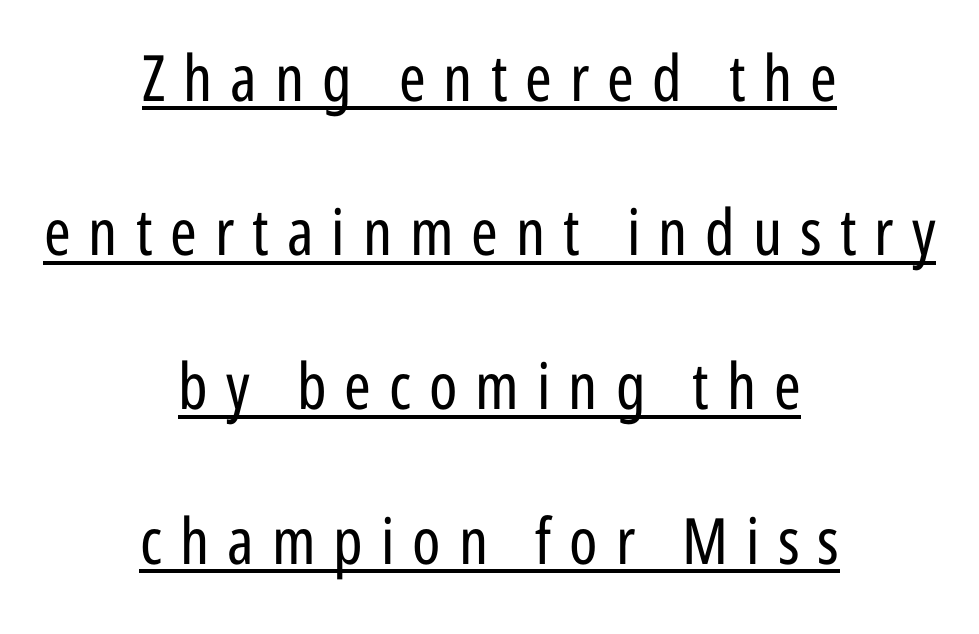
The image shows 64 px regular-weight, condensed sans-serif type, upright; set centered, loose line spacing (2.41x), unusually wide letter spacing (+0.28 em), underlined; low stroke contrast and a medium x-height.
